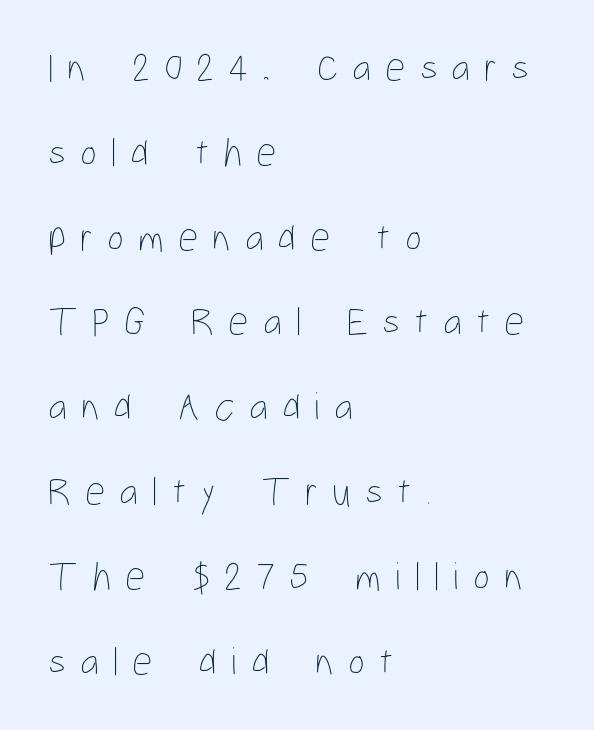
{"italic": "no", "bold": "no", "weight": "thin", "width": "condensed", "stroke_contrast": "low", "x_height": "medium", "monospaced": "no", "underline": "no", "align": "left", "line_spacing": "loose", "line_spacing_ratio": 2.12, "letter_spacing": "wide", "letter_spacing_em": 0.35, "glyph_px": 40}
